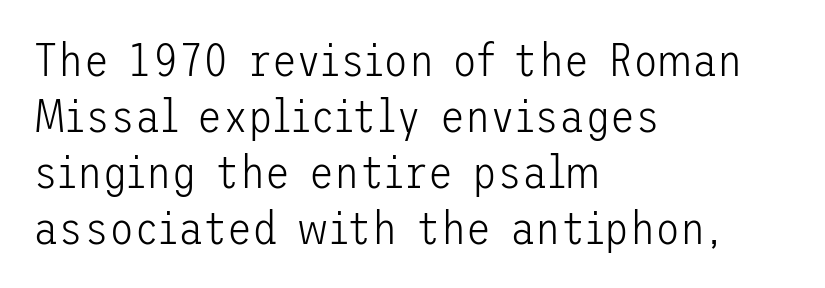
Horizontal alignment here is leftward, the default for most running prose. The foot of each line stays bare and open. This is not heavy type; no bold has been used. Serifs: no, the terminals of the letterforms are clean. Tall strokes in this sample are plumb rather than angled. Glyph-to-glyph distance matches everyday printed text.
